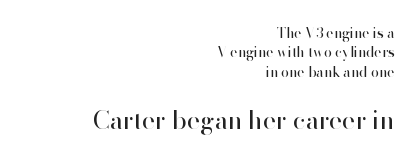
{"italic": "no", "bold": "no", "underline": "no", "align": "right", "line_spacing": "normal", "line_spacing_ratio": 1.38, "letter_spacing": "normal", "letter_spacing_em": 0.0, "larger_block": "second", "size_ratio": 1.79, "glyph_px": 25}
